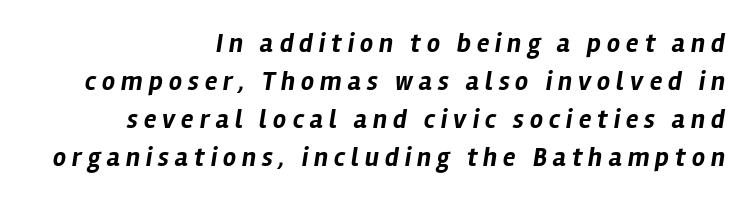
Q: Is the text bold? A: Yes.
Q: Is the text italic (slanted)? A: Yes, it leans right by about 12 degrees.
Q: Is the text underlined? A: No.
Q: How is the paragraph aligned? A: Right-aligned.
Q: Is the spacing between letters normal or unusually wide? A: Unusually wide.
Q: Is the spacing between lines tight, normal or loose? A: Normal.
